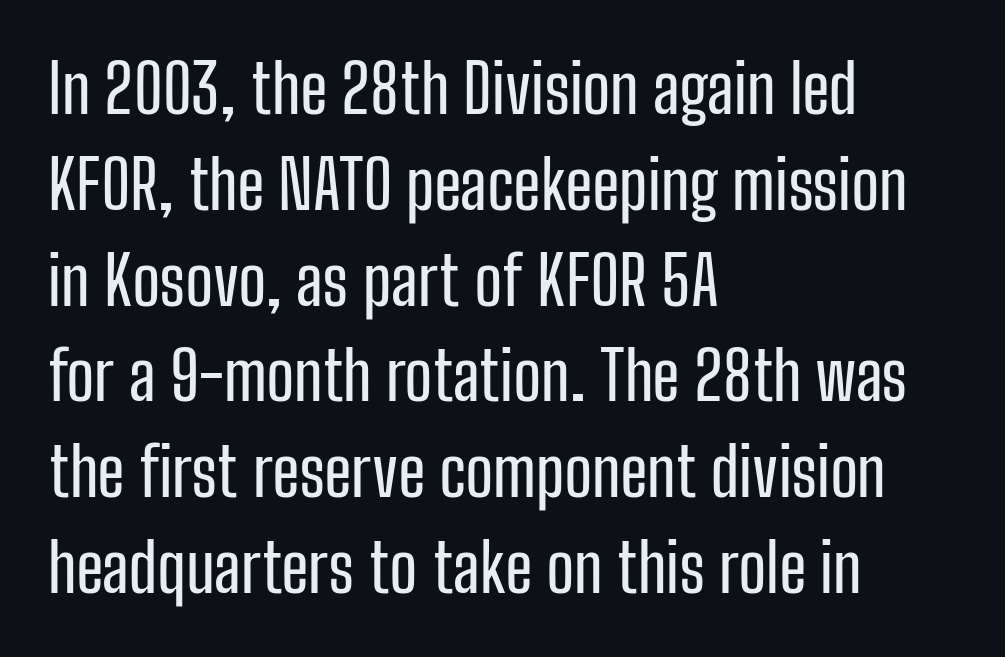
The image shows 67 px condensed sans-serif type, upright; set left-aligned, normal line spacing (1.43x), normal letter spacing, not underlined; low stroke contrast and a medium x-height.
